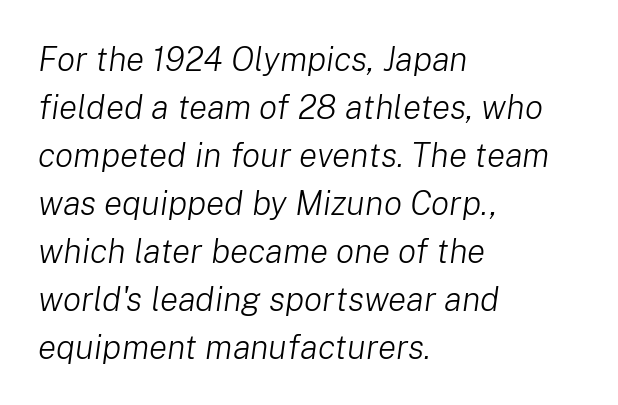
Quick note: italic. A quiet, ordinary-to-light weight characterises the typeface. Lines of text with bare space underneath. One-word summary of the alignment: left.
